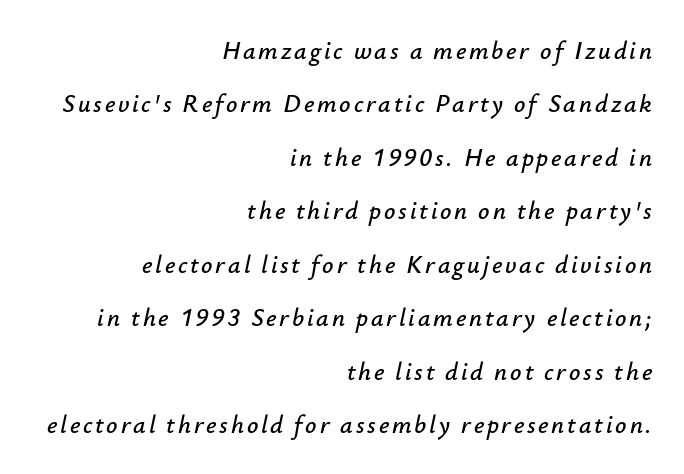
Q: Is the text italic (slanted)? A: Yes, it leans right by about 12 degrees.
Q: Is the text underlined? A: No.
Q: How is the paragraph aligned? A: Right-aligned.
Q: Is the spacing between lines tight, normal or loose? A: Loose.
